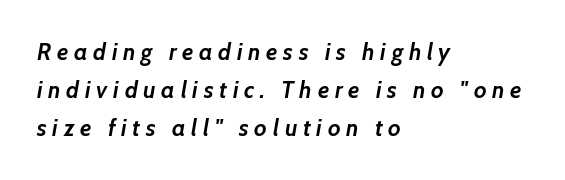
Q: Is the text bold? A: Yes.
Q: Is the text italic (slanted)? A: Yes, it leans right by about 7 degrees.
Q: Is the text underlined? A: No.
Q: How is the paragraph aligned? A: Left-aligned.
Q: Is the spacing between letters normal or unusually wide? A: Unusually wide.
Q: Is the spacing between lines tight, normal or loose? A: Normal.
